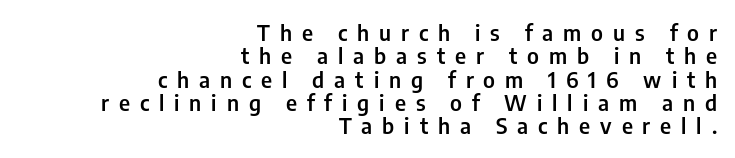
Q: Is the text bold? A: Semi-bold.
Q: Is the text italic (slanted)? A: No, it is upright.
Q: Is the text underlined? A: No.
Q: How is the paragraph aligned? A: Right-aligned.
Q: Is the spacing between letters normal or unusually wide? A: Unusually wide.
Q: Is the spacing between lines tight, normal or loose? A: Tight.
